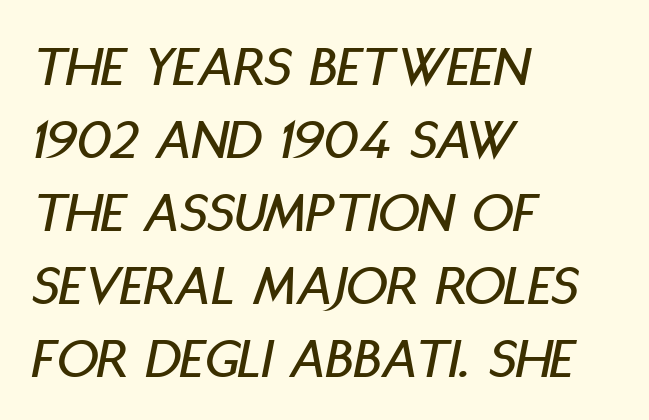
{"italic": "yes", "lean": "right", "slant_degrees": 11, "width": "condensed", "stroke_contrast": "low", "x_height": "large", "monospaced": "no", "underline": "no", "align": "left", "line_spacing": "normal", "line_spacing_ratio": 1.26, "letter_spacing": "normal", "letter_spacing_em": 0.0, "glyph_px": 58}
